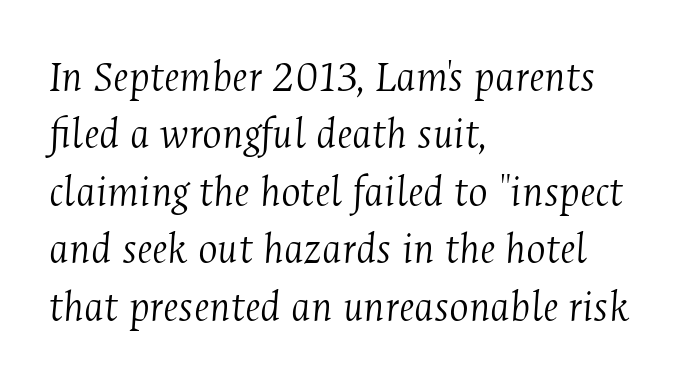
The image shows 46 px light, condensed serif type, italic (leaning right); set left-aligned, normal line spacing (1.25x), normal letter spacing, not underlined; medium stroke contrast and a medium x-height.
